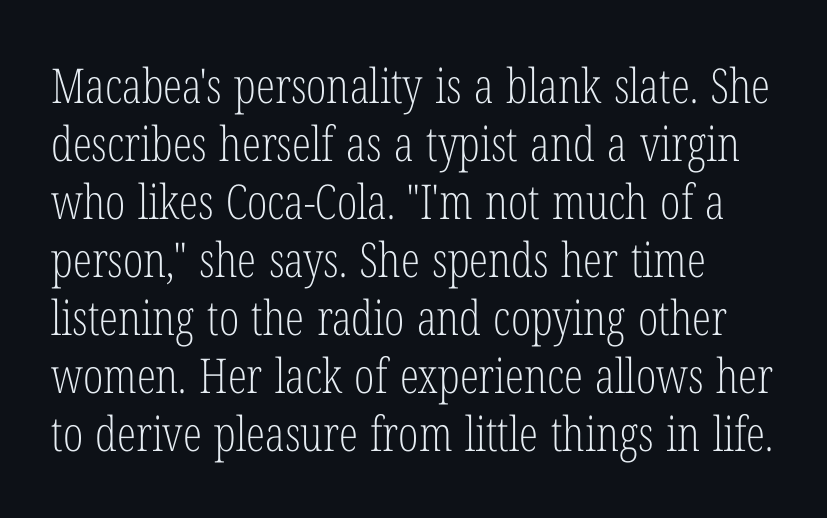
Character widths vary here, with narrow letters taking less room than wide ones. It's the straight-up-and-down kind of type. Is this a sans? No — the strokes have serifs. Words appear dense and cohesive because spacing is normal.
